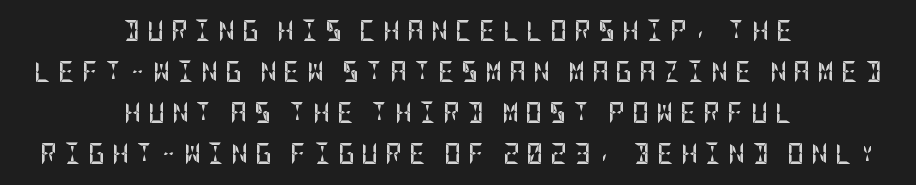
Posture: vertical. The passage shown has open, widely tracked lettering throughout. Notice how thick the strokes are: this is what a full bold looks like. Compared with a flush-left layout, this one balances lines on the center instead.
